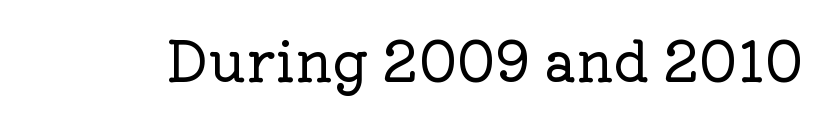
{"serif": "yes", "italic": "no", "width": "normal", "stroke_contrast": "low", "x_height": "medium", "monospaced": "no", "underline": "no", "letter_spacing": "normal", "letter_spacing_em": 0.0, "glyph_px": 55}
